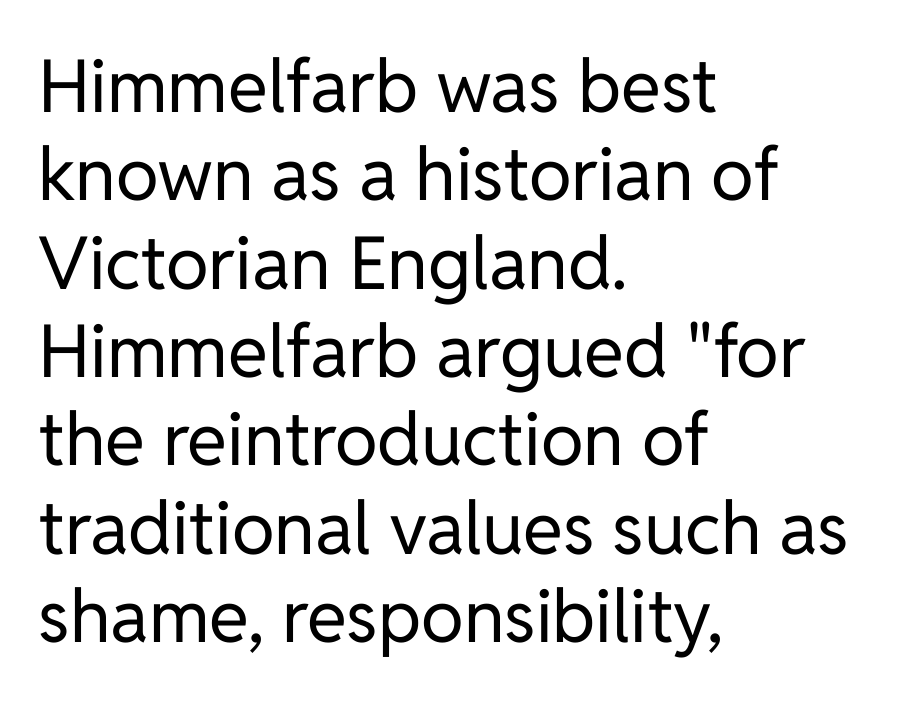
Q: Is the text bold? A: No.
Q: Is the text italic (slanted)? A: No, it is upright.
Q: Is the typeface a serif or a sans-serif typeface? A: Sans-serif.
Q: Is the text underlined? A: No.
Q: How is the paragraph aligned? A: Left-aligned.
Q: Is the spacing between letters normal or unusually wide? A: Normal.
Q: Width (condensed, normal, or wide)? A: Normal.
Q: Stroke contrast? A: Low.
Q: x-height? A: Medium.
Q: Monospaced? A: No.
